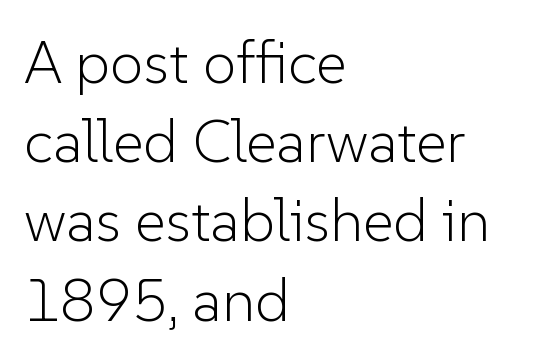
Q: Is the text bold? A: No.
Q: Is the text italic (slanted)? A: No, it is upright.
Q: Is the typeface a serif or a sans-serif typeface? A: Sans-serif.
Q: Is the text underlined? A: No.
Q: How is the paragraph aligned? A: Left-aligned.
Q: Is the spacing between letters normal or unusually wide? A: Normal.
Q: Is the spacing between lines tight, normal or loose? A: Normal.
Q: Width (condensed, normal, or wide)? A: Normal.
Q: Stroke contrast? A: Low.
Q: x-height? A: Medium.
Q: Monospaced? A: No.
